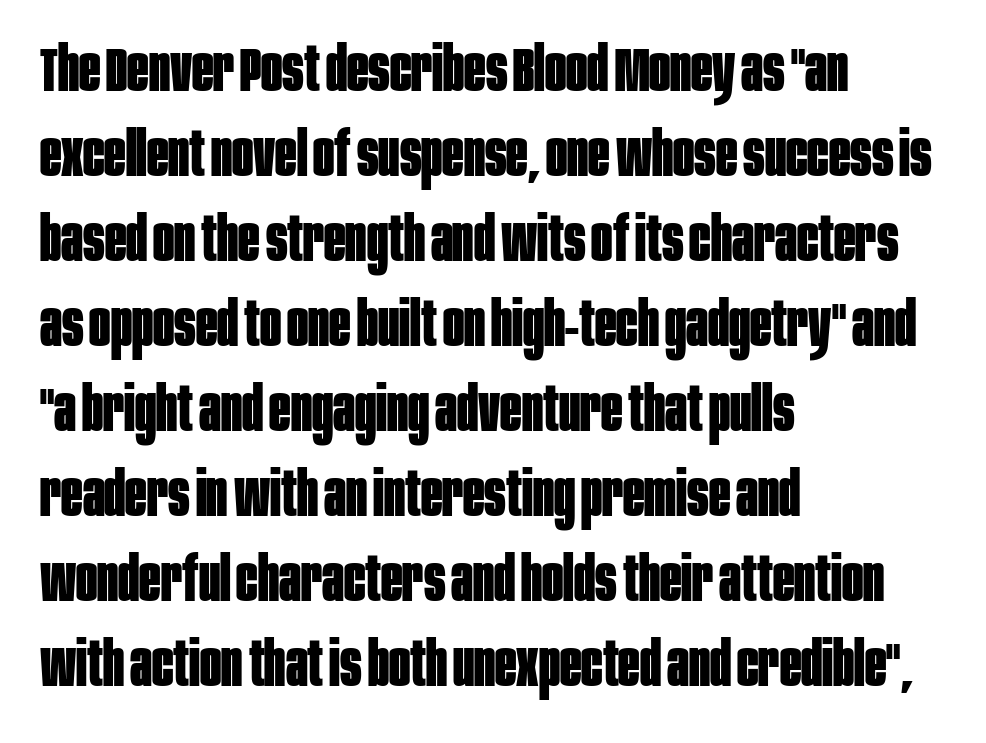
The passage shown stacks its lines at a standard gap. The passage shown has conventional tracking throughout. Is there any slant? The stems are plumb. The foot of each line stays bare and open.
